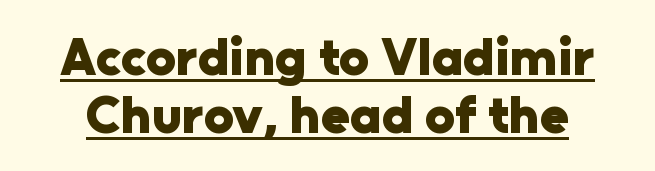
{"serif": "no", "italic": "no", "bold": "yes", "weight": "heavy", "width": "normal", "stroke_contrast": "low", "x_height": "medium", "monospaced": "no", "underline": "yes", "line_spacing": "tight", "line_spacing_ratio": 1.09, "letter_spacing": "normal", "letter_spacing_em": 0.0, "glyph_px": 53}
